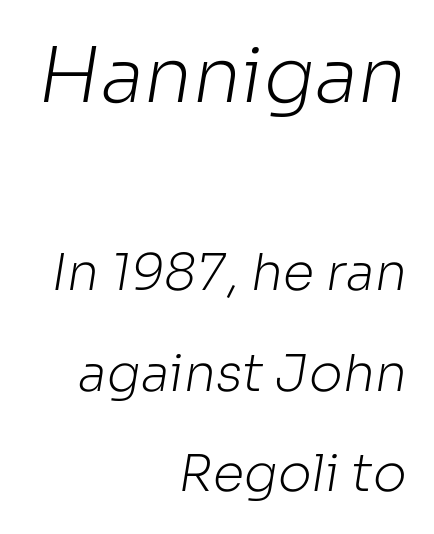
Q: Is the text bold? A: No.
Q: Is the typeface a serif or a sans-serif typeface? A: Sans-serif.
Q: Is the text underlined? A: No.
Q: How is the paragraph aligned? A: Right-aligned.
Q: Is the spacing between letters normal or unusually wide? A: Normal.
Q: Is the spacing between lines tight, normal or loose? A: Loose.
Q: Which block of text is set in a larger size, the first (top) or the second (bottom)? A: The first (top) one.
Q: Width (condensed, normal, or wide)? A: Normal.
Q: Stroke contrast? A: Low.
Q: x-height? A: Medium.
Q: Monospaced? A: No.
